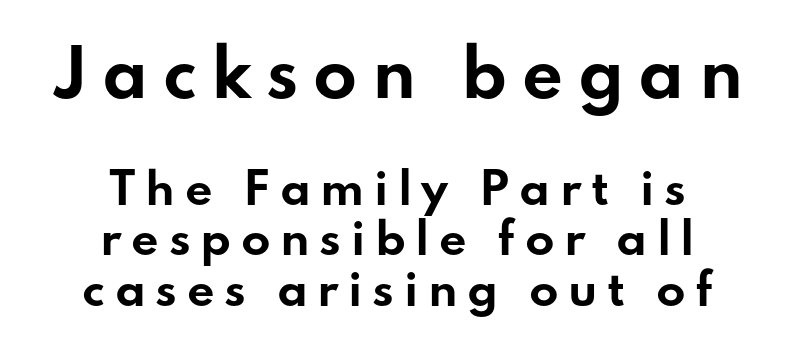
{"serif": "no", "italic": "no", "bold": "yes", "weight": "bold", "width": "wide", "stroke_contrast": "low", "x_height": "small", "monospaced": "no", "underline": "no", "align": "center", "line_spacing_ratio": 1.17, "letter_spacing": "wide", "letter_spacing_em": 0.22, "larger_block": "first", "size_ratio": 1.49, "glyph_px": 64}
